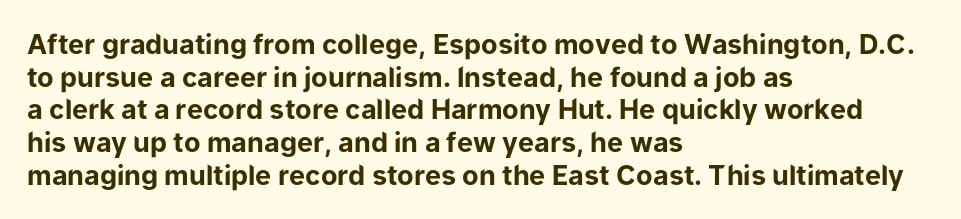
Q: Is the text bold? A: Yes.
Q: Is the text italic (slanted)? A: No, it is upright.
Q: Is the text underlined? A: No.
Q: How is the paragraph aligned? A: Left-aligned.
Q: Is the spacing between letters normal or unusually wide? A: Normal.
